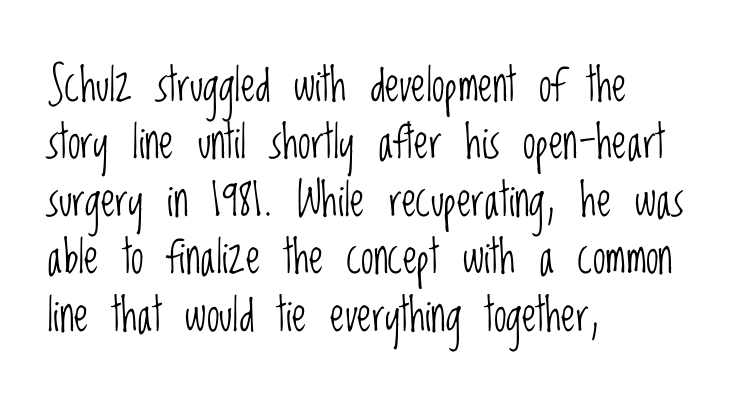
The image shows 46 px light, condensed sans-serif type, upright; set left-aligned, normal line spacing (1.25x), normal letter spacing, not underlined; low stroke contrast and a large x-height.
